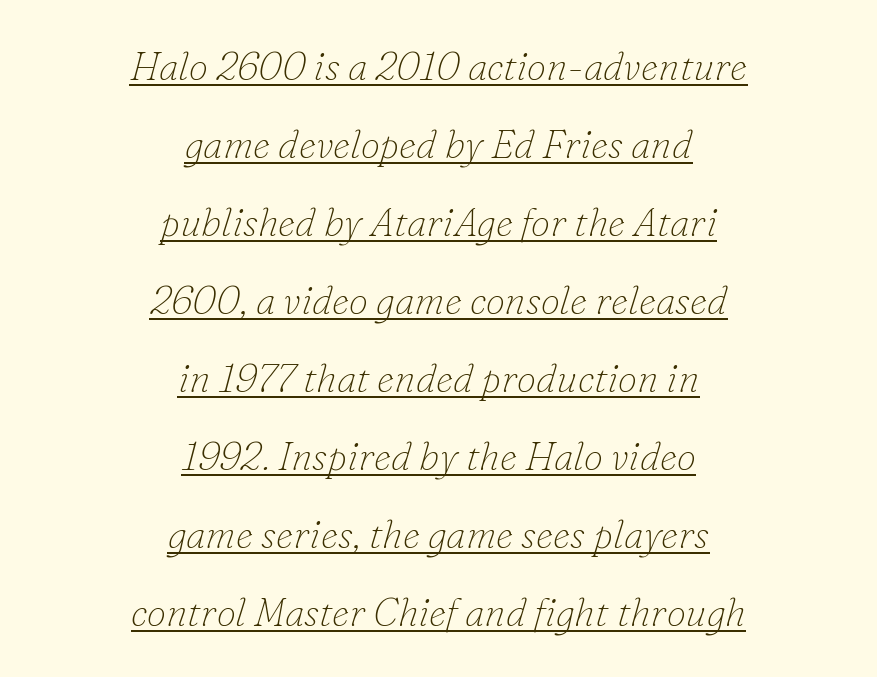
Horizontally, the lines are justified to the midpoint only. How are the letters spaced? Ordinarily, with no added tracking. Stroke thickness stays within the range of a standard reading face or lighter. Each letter keeps its own natural width here, so spacing adapts to shape.
